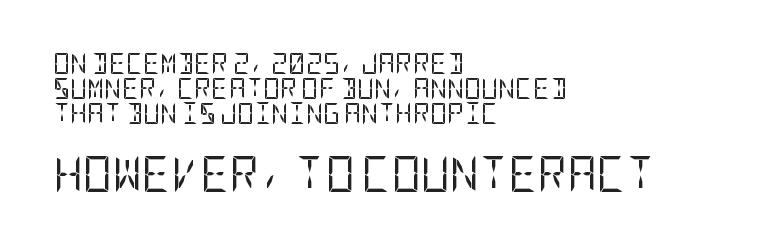
The image shows 36 px regular-weight, condensed sans-serif type, upright; set left-aligned, line spacing 1.18x, normal letter spacing, not underlined; the second (bottom) block is 1.71x larger; low stroke contrast and a large x-height.
